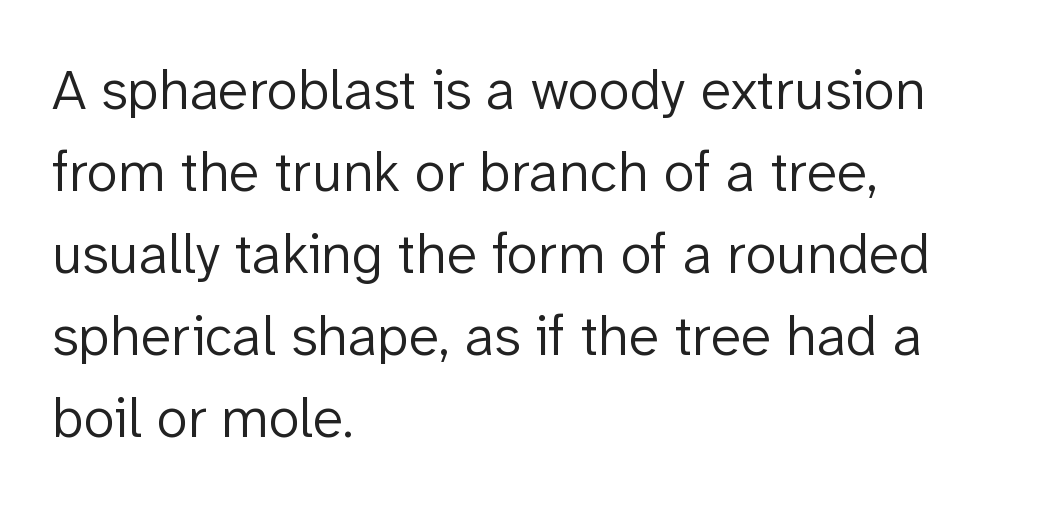
No chunkiness to these letters — they're not bold. One-word summary of the alignment: left. Do the characters align in a grid? No, the font is proportional. No extra tracking has been applied to these lines.
